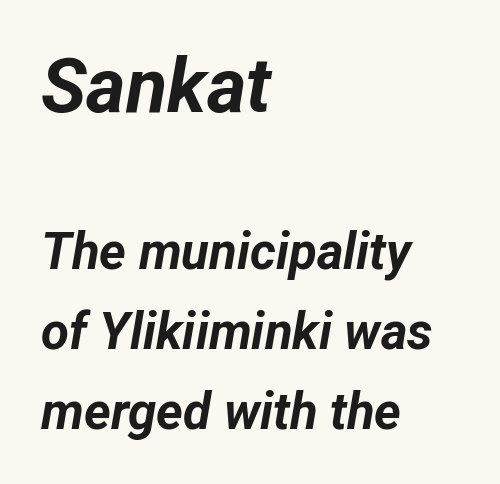
{"italic": "yes", "lean": "right", "slant_degrees": 12, "bold": "yes", "weight": "bold", "width": "normal", "stroke_contrast": "low", "x_height": "medium", "monospaced": "no", "underline": "no", "align": "left", "line_spacing": "normal", "line_spacing_ratio": 1.57, "letter_spacing": "normal", "letter_spacing_em": 0.0, "larger_block": "first", "size_ratio": 1.49, "glyph_px": 76}
